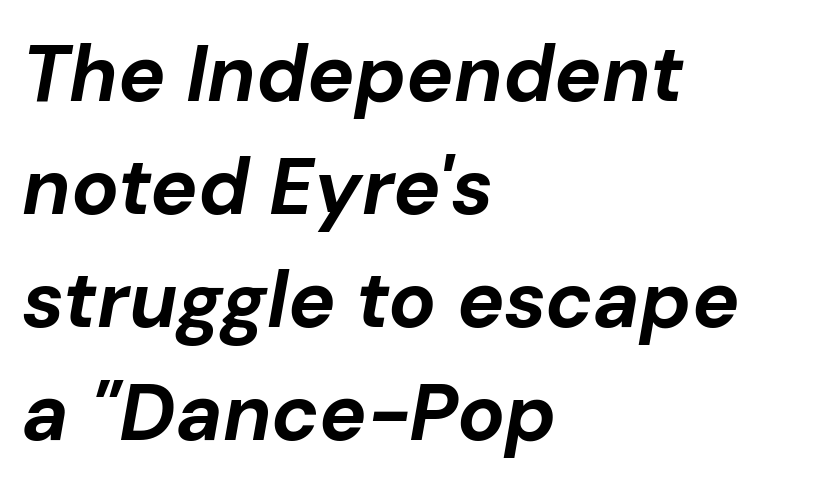
The strip under each line holds only bare page. Heavy-handed strokes throughout: this text is bold. The passage shown is typed in a proportional face where columns would drift. Where is the straight margin? On the left.
